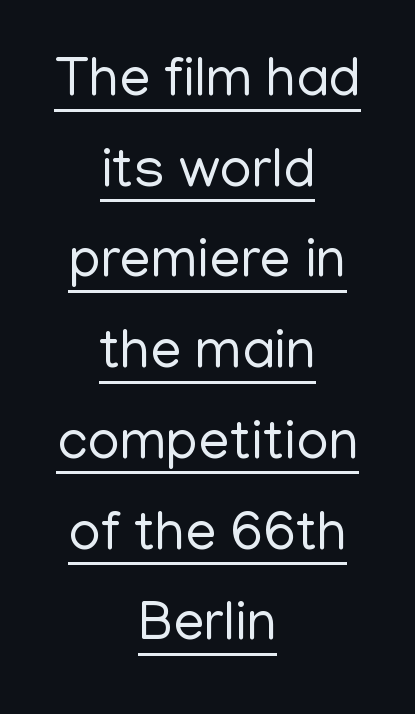
In terms of posture, this sample is upright. Regarding serifs, this sample does without them. Do the characters align in a grid? No, the font is proportional. The rendering uses the underline text-decoration. What stands out about the letter spacing? Nothing — it is the standard amount.
